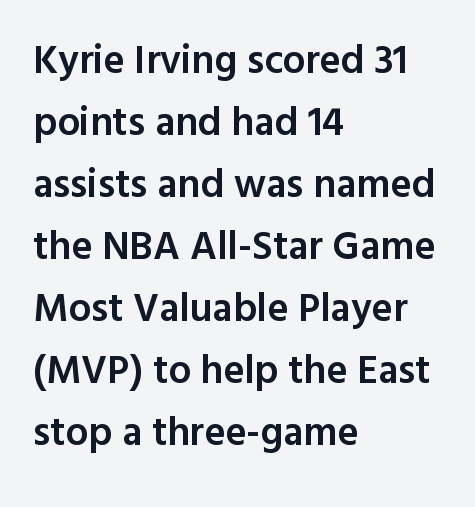
Q: Is the text bold? A: Semi-bold.
Q: Is the text italic (slanted)? A: No, it is upright.
Q: Is the typeface a serif or a sans-serif typeface? A: Sans-serif.
Q: Is the text underlined? A: No.
Q: How is the paragraph aligned? A: Left-aligned.
Q: Is the spacing between letters normal or unusually wide? A: Normal.
Q: Is the spacing between lines tight, normal or loose? A: Normal.
Q: Width (condensed, normal, or wide)? A: Normal.
Q: x-height? A: Medium.
Q: Monospaced? A: No.
